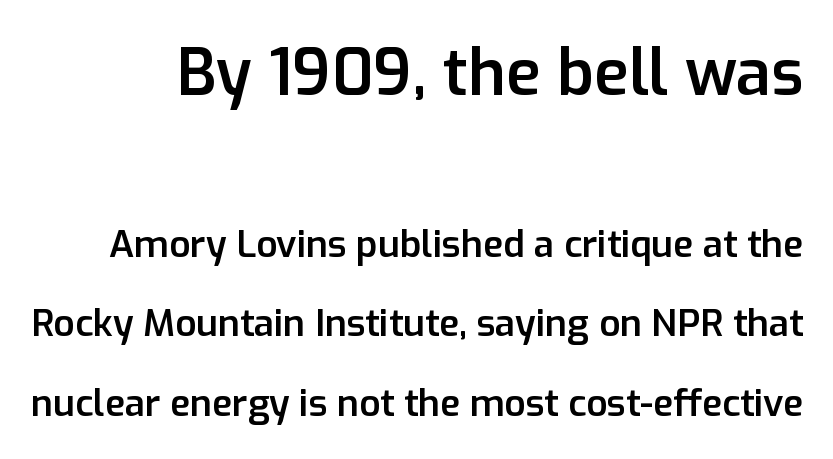
Q: Is the text bold? A: Semi-bold.
Q: Is the text italic (slanted)? A: No, it is upright.
Q: Is the typeface a serif or a sans-serif typeface? A: Sans-serif.
Q: Is the text underlined? A: No.
Q: Is the spacing between letters normal or unusually wide? A: Normal.
Q: Is the spacing between lines tight, normal or loose? A: Loose.
Q: Which block of text is set in a larger size, the first (top) or the second (bottom)? A: The first (top) one.
Q: Width (condensed, normal, or wide)? A: Normal.
Q: Stroke contrast? A: Low.
Q: x-height? A: Medium.
Q: Monospaced? A: No.
